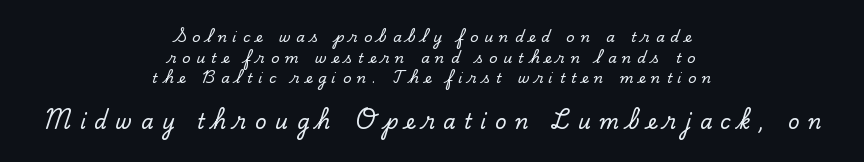
Q: Is the text italic (slanted)? A: Yes.
Q: Is the text underlined? A: No.
Q: How is the paragraph aligned? A: Centered.
Q: Is the spacing between letters normal or unusually wide? A: Unusually wide.
Q: Is the spacing between lines tight, normal or loose? A: Normal.
Q: Which block of text is set in a larger size, the first (top) or the second (bottom)? A: The second (bottom) one.
